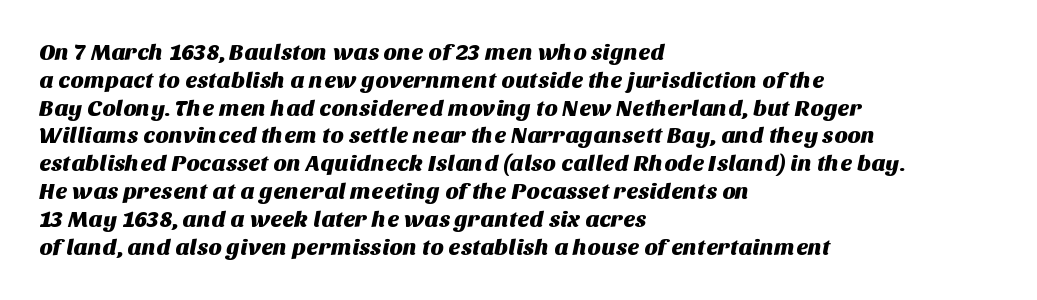
The letters sit at their default tracking, neither squeezed nor spread. Descenders hang freely into open space. These lines are set flush left with a ragged right edge.
